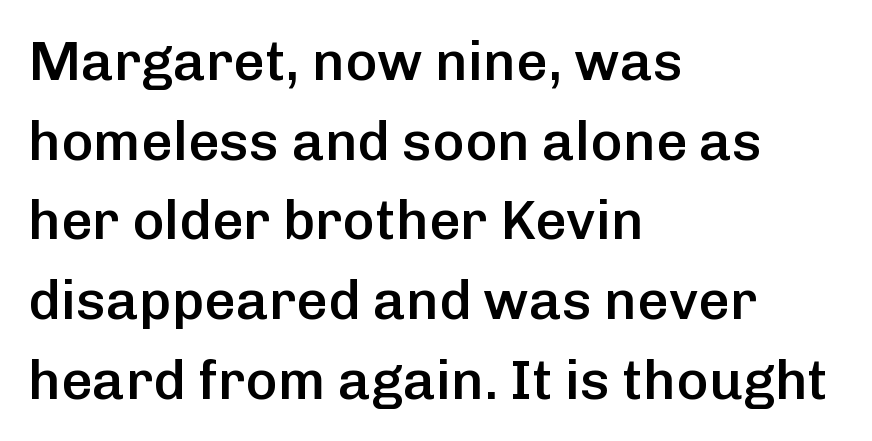
Q: Is the text bold? A: Semi-bold.
Q: Is the text italic (slanted)? A: No, it is upright.
Q: Is the typeface a serif or a sans-serif typeface? A: Sans-serif.
Q: Is the text underlined? A: No.
Q: How is the paragraph aligned? A: Left-aligned.
Q: Is the spacing between letters normal or unusually wide? A: Normal.
Q: Is the spacing between lines tight, normal or loose? A: Normal.
Q: Width (condensed, normal, or wide)? A: Normal.
Q: Stroke contrast? A: Low.
Q: x-height? A: Medium.
Q: Monospaced? A: No.
